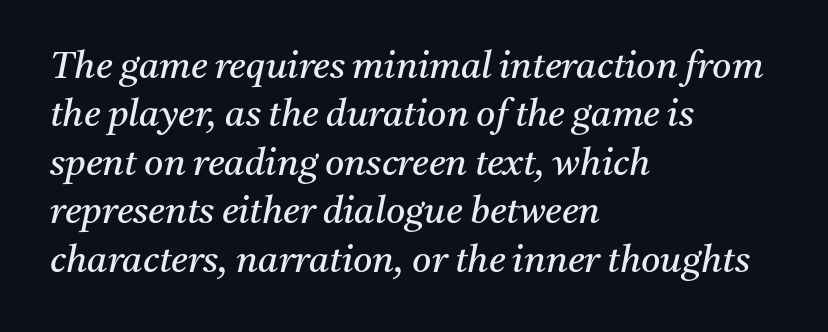
The passage shown is not bold in any degree. The lines sit at an ordinary, default distance from one another. The paragraph has a hard left edge and a soft right edge. Compared with typical body copy, the letter spacing here is the same.
